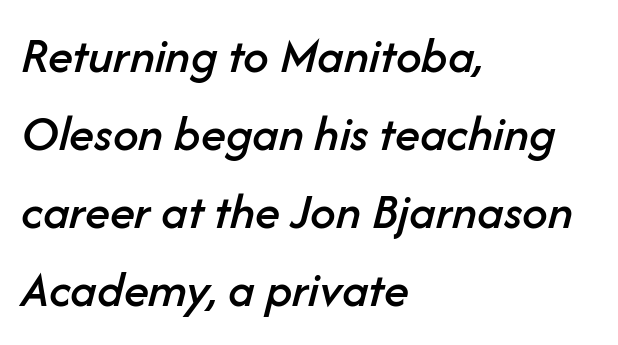
{"italic": "yes", "lean": "right", "slant_degrees": 14, "width": "normal", "stroke_contrast": "low", "x_height": "medium", "monospaced": "no", "underline": "no", "align": "left", "line_spacing": "normal", "line_spacing_ratio": 1.53, "letter_spacing": "normal", "letter_spacing_em": 0.0, "glyph_px": 51}
